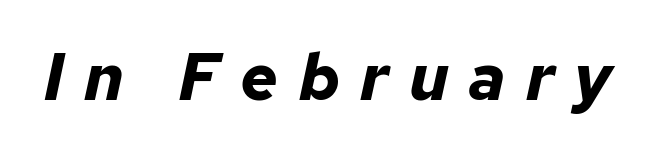
{"italic": "yes", "lean": "right", "slant_degrees": 12, "bold": "yes", "weight": "bold", "width": "normal", "stroke_contrast": "low", "x_height": "medium", "monospaced": "no", "underline": "no", "letter_spacing": "wide", "letter_spacing_em": 0.3, "glyph_px": 66}
